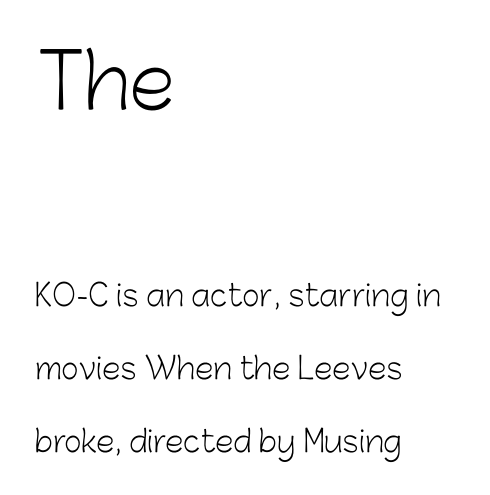
{"serif": "no", "italic": "no", "bold": "no", "weight": "light", "width": "normal", "stroke_contrast": "low", "x_height": "medium", "monospaced": "no", "underline": "no", "align": "left", "line_spacing": "loose", "line_spacing_ratio": 2.42, "letter_spacing": "normal", "letter_spacing_em": 0.0, "larger_block": "first", "size_ratio": 2.5, "glyph_px": 75}
